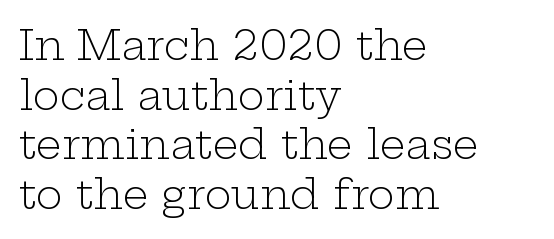
Q: Is the text bold? A: No.
Q: Is the text italic (slanted)? A: No, it is upright.
Q: Is the typeface a serif or a sans-serif typeface? A: Serif.
Q: Is the text underlined? A: No.
Q: How is the paragraph aligned? A: Left-aligned.
Q: Is the spacing between letters normal or unusually wide? A: Normal.
Q: Width (condensed, normal, or wide)? A: Wide.
Q: Stroke contrast? A: Low.
Q: x-height? A: Medium.
Q: Monospaced? A: No.
